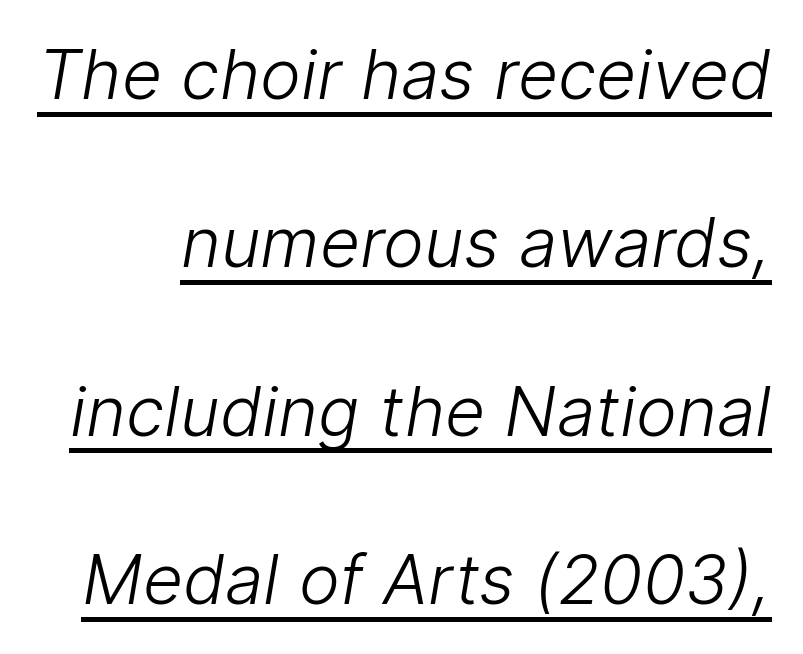
The image shows 69 px light sans-serif type; set loose line spacing (2.44x), normal letter spacing, underlined; low stroke contrast and a medium x-height.
